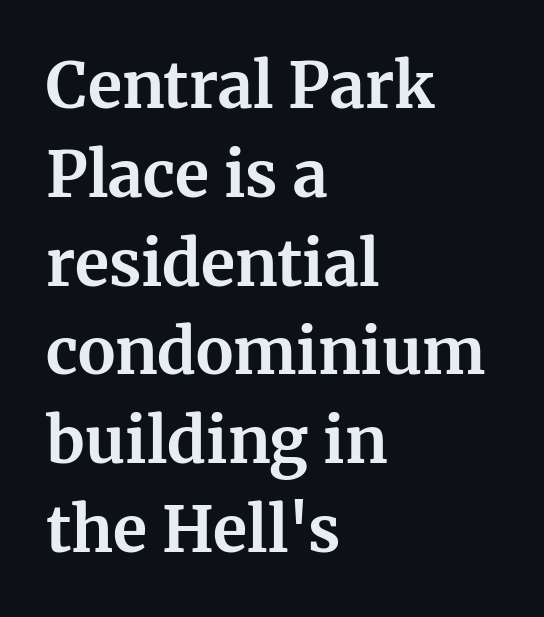
Q: Is the text bold? A: Yes.
Q: Is the text italic (slanted)? A: No, it is upright.
Q: Is the typeface a serif or a sans-serif typeface? A: Serif.
Q: Is the text underlined? A: No.
Q: How is the paragraph aligned? A: Left-aligned.
Q: Is the spacing between letters normal or unusually wide? A: Normal.
Q: Is the spacing between lines tight, normal or loose? A: Normal.
Q: Width (condensed, normal, or wide)? A: Normal.
Q: Stroke contrast? A: Medium.
Q: x-height? A: Medium.
Q: Monospaced? A: No.
